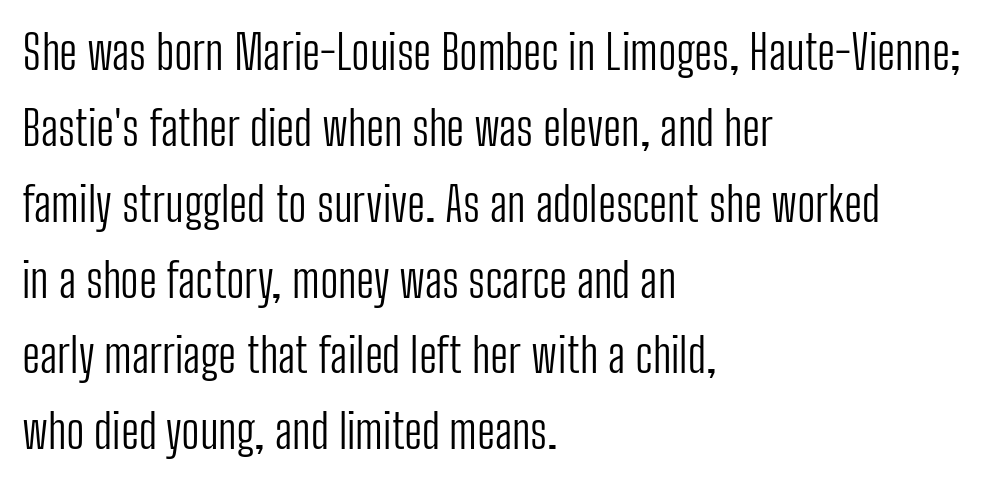
The image shows 48 px light, condensed sans-serif type, upright; set left-aligned, normal line spacing (1.58x), normal letter spacing, not underlined; low stroke contrast and a medium x-height.
